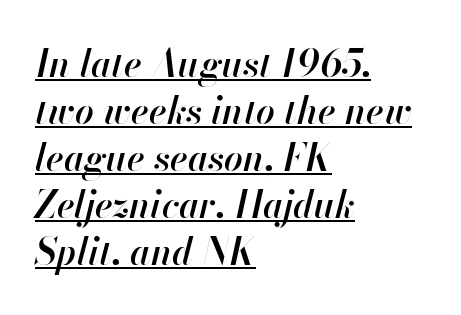
The image shows 37 px semibold type, italic (leaning right); set left-aligned, normal line spacing (1.27x), normal letter spacing, underlined; high stroke contrast and a small x-height.
